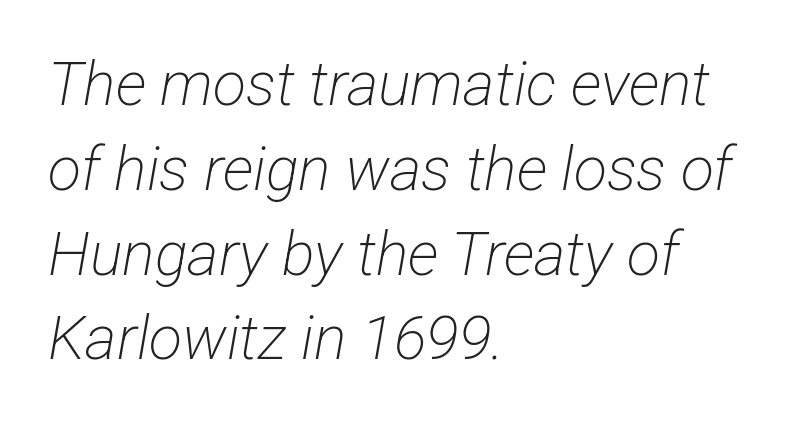
The image shows 61 px light, condensed sans-serif type; set left-aligned, normal line spacing (1.39x), normal letter spacing, not underlined; low stroke contrast and a medium x-height.
